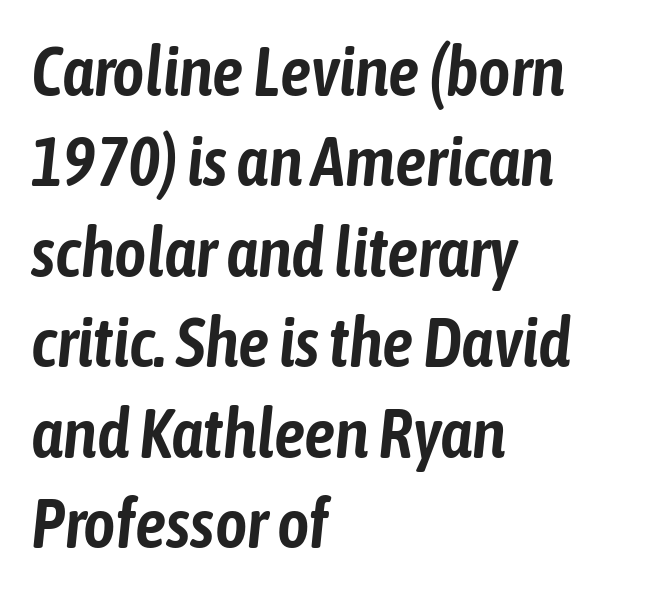
Q: Is the text italic (slanted)? A: Yes, it leans right by about 6 degrees.
Q: Is the text underlined? A: No.
Q: How is the paragraph aligned? A: Left-aligned.
Q: Is the spacing between letters normal or unusually wide? A: Normal.
Q: Is the spacing between lines tight, normal or loose? A: Normal.
Q: Width (condensed, normal, or wide)? A: Condensed.
Q: Stroke contrast? A: Low.
Q: x-height? A: Medium.
Q: Monospaced? A: No.
